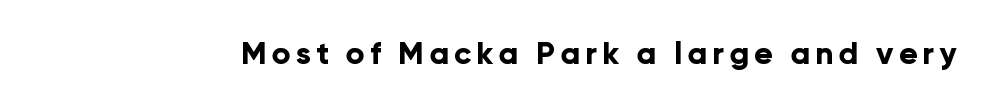
{"serif": "no", "italic": "no", "bold": "yes", "weight": "bold", "width": "normal", "stroke_contrast": "low", "x_height": "medium", "monospaced": "no", "underline": "no", "glyph_px": 31}
